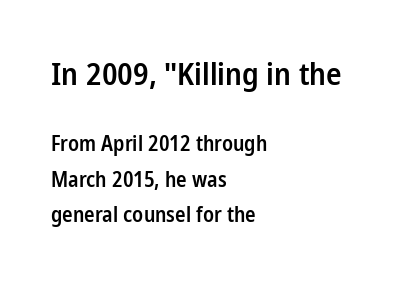
{"serif": "no", "italic": "no", "bold": "semi", "weight": "semibold", "width": "condensed", "stroke_contrast": "low", "x_height": "medium", "monospaced": "no", "underline": "no", "align": "left", "line_spacing": "normal", "line_spacing_ratio": 1.69, "letter_spacing": "normal", "letter_spacing_em": 0.0, "larger_block": "first", "size_ratio": 1.48, "glyph_px": 31}
